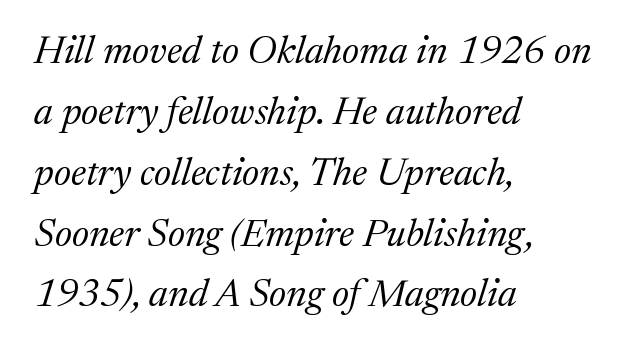
{"serif": "yes", "italic": "yes", "lean": "right", "slant_degrees": 17, "bold": "no", "weight": "regular", "width": "normal", "stroke_contrast": "medium", "x_height": "medium", "monospaced": "no", "underline": "no", "align": "left", "line_spacing": "normal", "line_spacing_ratio": 1.56, "letter_spacing": "normal", "letter_spacing_em": 0.0, "glyph_px": 39}
